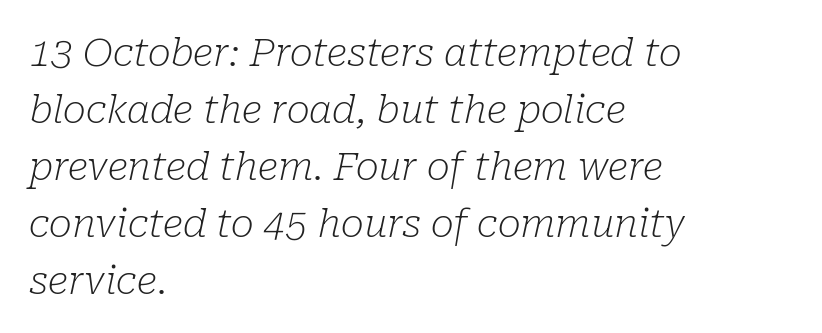
In terms of leading, this rendering sits right in the middle. The face used here is proportionally spaced, like ordinary book or web type. Stroke terminals: seriffed. Check the space under the baseline: it is left empty. Every character sits at an angle, as italics do.
